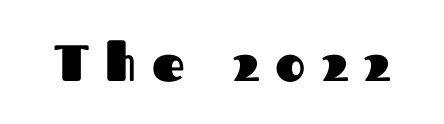
The rendering uses natural spacing where letterforms have individual widths. Note: no serifs on the glyphs. Loose tracking; the words dissolve into strings of separated letters. Plain, unruled lines of type.
